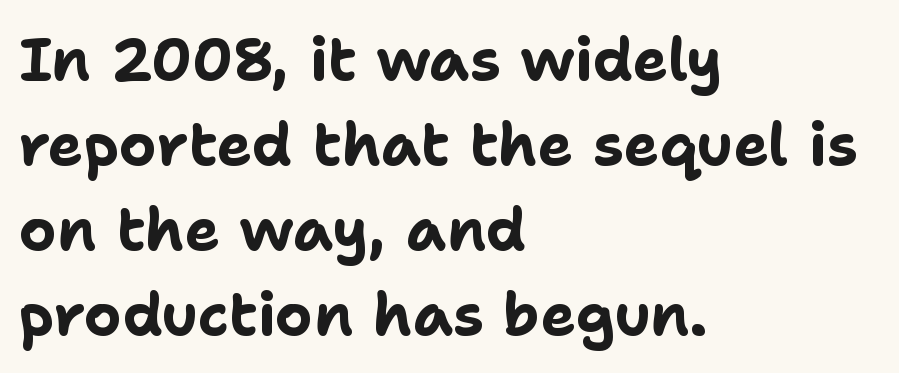
Q: Is the text bold? A: Yes.
Q: Is the text italic (slanted)? A: No, it is upright.
Q: Is the typeface a serif or a sans-serif typeface? A: Sans-serif.
Q: Is the text underlined? A: No.
Q: How is the paragraph aligned? A: Left-aligned.
Q: Is the spacing between letters normal or unusually wide? A: Normal.
Q: Is the spacing between lines tight, normal or loose? A: Normal.
Q: Width (condensed, normal, or wide)? A: Normal.
Q: Stroke contrast? A: Low.
Q: x-height? A: Medium.
Q: Monospaced? A: No.
